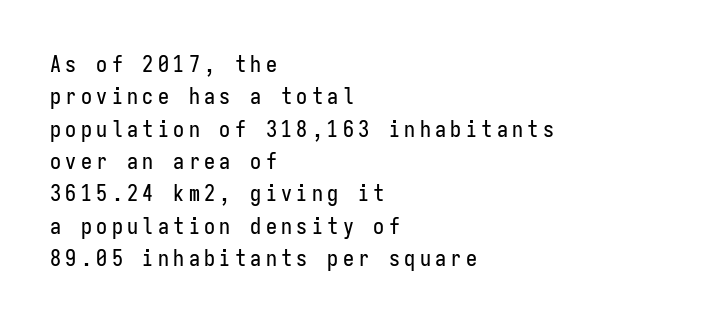
{"italic": "no", "underline": "no", "align": "left", "line_spacing": "normal", "line_spacing_ratio": 1.47, "letter_spacing": "wide", "letter_spacing_em": 0.2, "glyph_px": 22}
